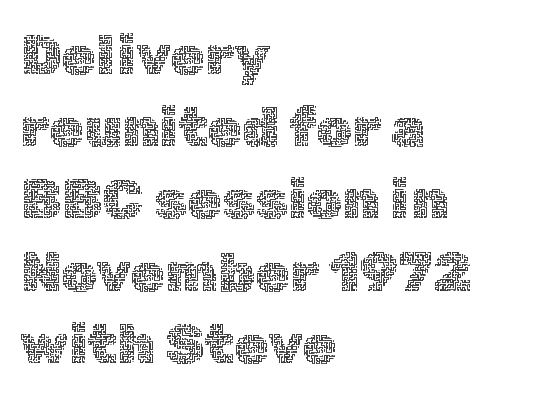
{"italic": "no", "bold": "no", "weight": "thin", "width": "normal", "x_height": "medium", "monospaced": "no", "underline": "no", "align": "left", "line_spacing": "normal", "line_spacing_ratio": 1.29, "letter_spacing": "normal", "letter_spacing_em": 0.0, "glyph_px": 56}
